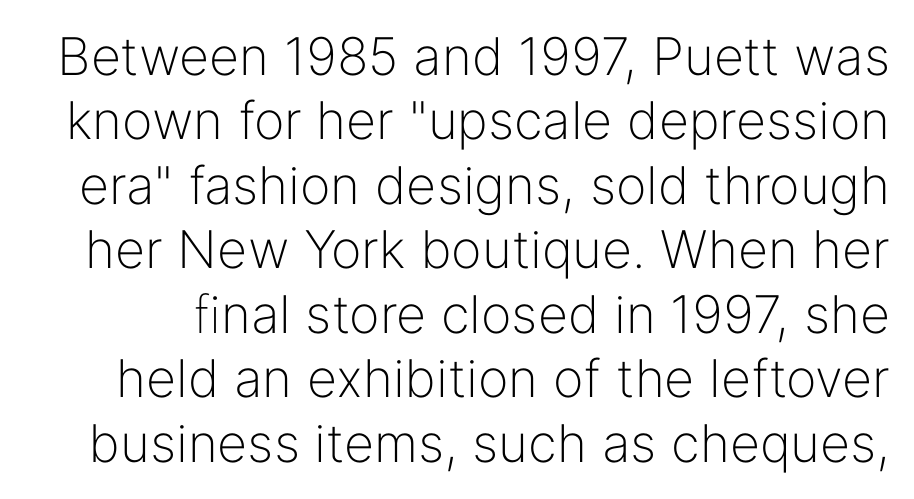
The image shows 52 px light sans-serif type, upright; set line spacing 1.24x, normal letter spacing, not underlined; low stroke contrast and a medium x-height.
